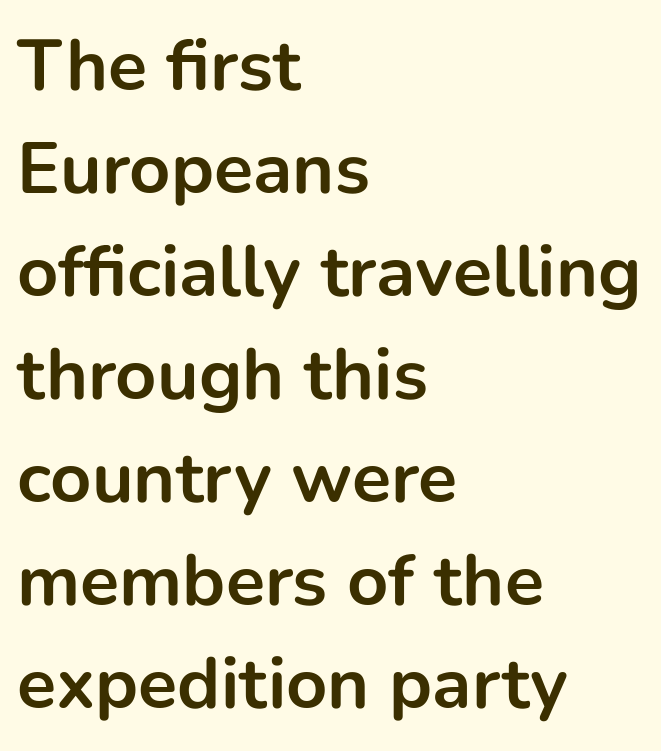
{"serif": "no", "italic": "no", "bold": "yes", "weight": "bold", "width": "normal", "stroke_contrast": "low", "x_height": "medium", "monospaced": "no", "underline": "no", "align": "left", "line_spacing": "normal", "line_spacing_ratio": 1.43, "letter_spacing": "normal", "letter_spacing_em": 0.0, "glyph_px": 72}
